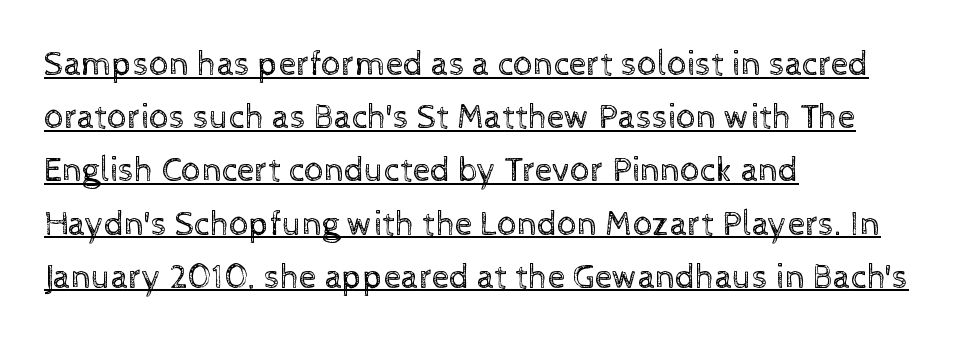
{"italic": "no", "bold": "no", "weight": "regular", "width": "normal", "x_height": "medium", "monospaced": "no", "underline": "yes", "align": "left", "line_spacing": "normal", "line_spacing_ratio": 1.52, "letter_spacing": "normal", "letter_spacing_em": 0.0, "glyph_px": 35}
